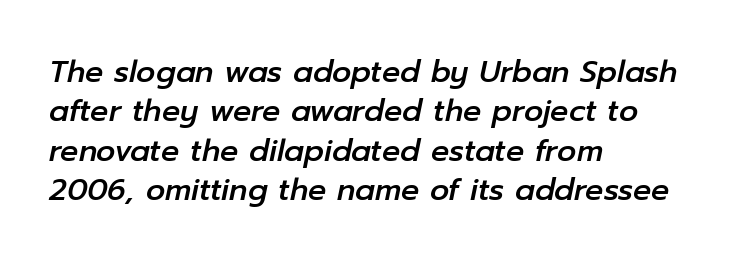
Q: Is the text italic (slanted)? A: Yes, it leans right by about 12 degrees.
Q: Is the text underlined? A: No.
Q: How is the paragraph aligned? A: Left-aligned.
Q: Is the spacing between letters normal or unusually wide? A: Normal.
Q: Is the spacing between lines tight, normal or loose? A: Normal.
Q: Width (condensed, normal, or wide)? A: Normal.
Q: Stroke contrast? A: Low.
Q: x-height? A: Medium.
Q: Monospaced? A: No.
